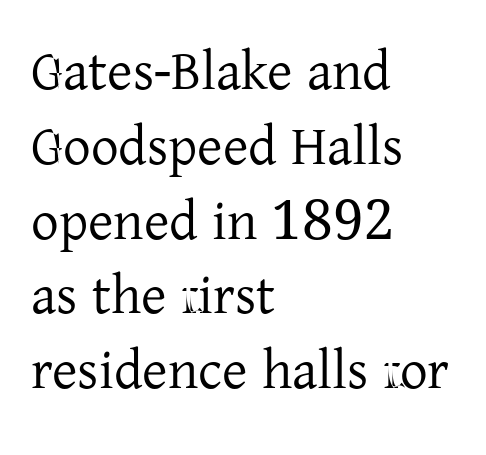
The image shows 55 px regular-weight serif type, upright; set left-aligned, normal line spacing (1.36x), normal letter spacing, not underlined; low stroke contrast and a medium x-height.
